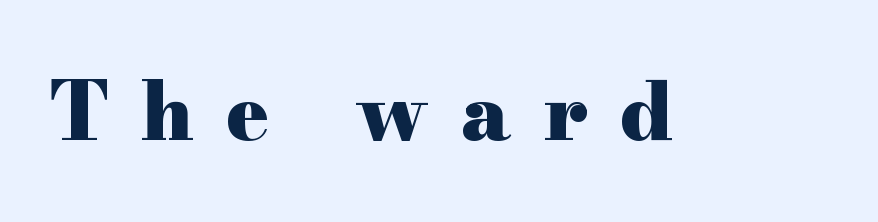
{"serif": "yes", "italic": "no", "bold": "yes", "weight": "heavy", "width": "wide", "stroke_contrast": "high", "x_height": "small", "monospaced": "no", "underline": "no", "letter_spacing": "wide", "letter_spacing_em": 0.41, "glyph_px": 80}
